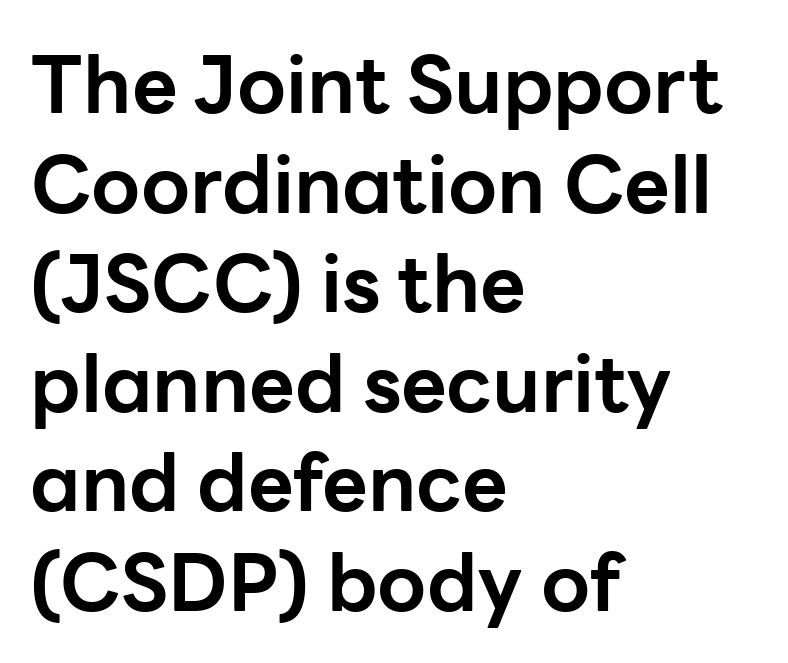
The image shows 79 px bold sans-serif type, upright; set left-aligned, normal line spacing (1.26x), normal letter spacing, not underlined; low stroke contrast and a medium x-height.
